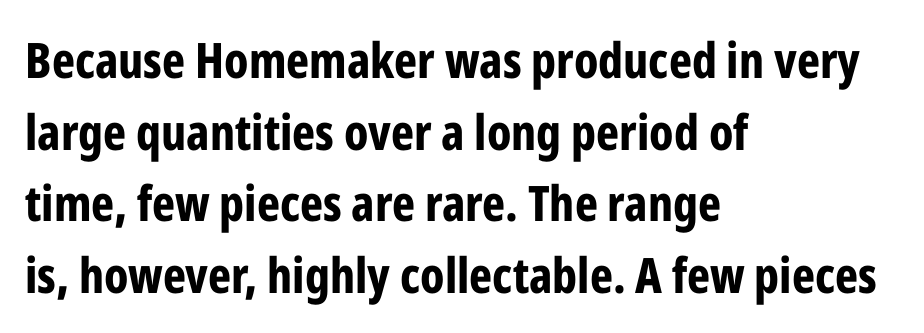
The face used here is proportionally spaced, like ordinary book or web type. Letters rest on an invisible, unmarked baseline. Italic? Not at all — the glyphs are vertical. Strong, thick strokes mark this as bold type.
